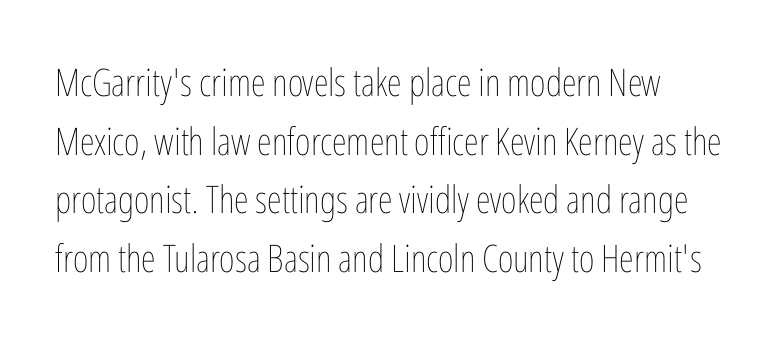
The image shows 38 px thin, condensed type, upright; set left-aligned, normal line spacing (1.54x), normal letter spacing, not underlined; low stroke contrast and a medium x-height.
